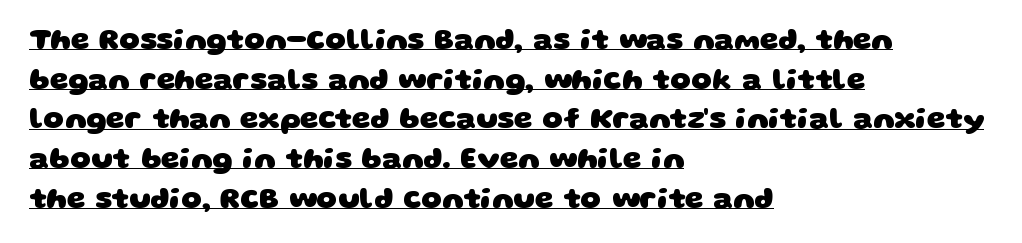
Beneath each row of characters lies a ruled line. Vertical spacing — default. This rendering leaves character spacing at its baseline value. A sans-serif font was chosen for this passage. Reading down the block, your eye returns to a fixed left position each line.
